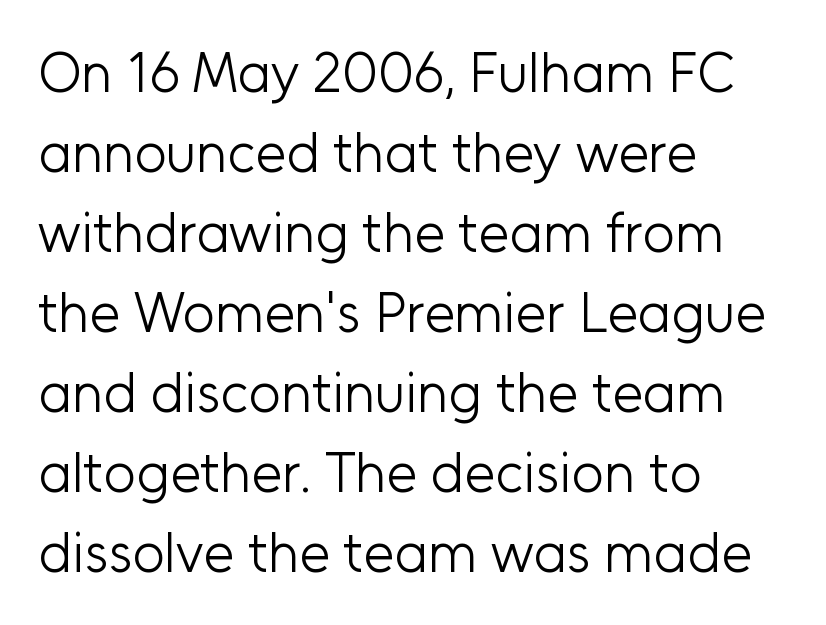
{"serif": "no", "italic": "no", "bold": "no", "weight": "light", "width": "normal", "stroke_contrast": "low", "x_height": "medium", "monospaced": "no", "underline": "no", "align": "left", "line_spacing": "normal", "line_spacing_ratio": 1.43, "letter_spacing": "normal", "letter_spacing_em": 0.0, "glyph_px": 56}
